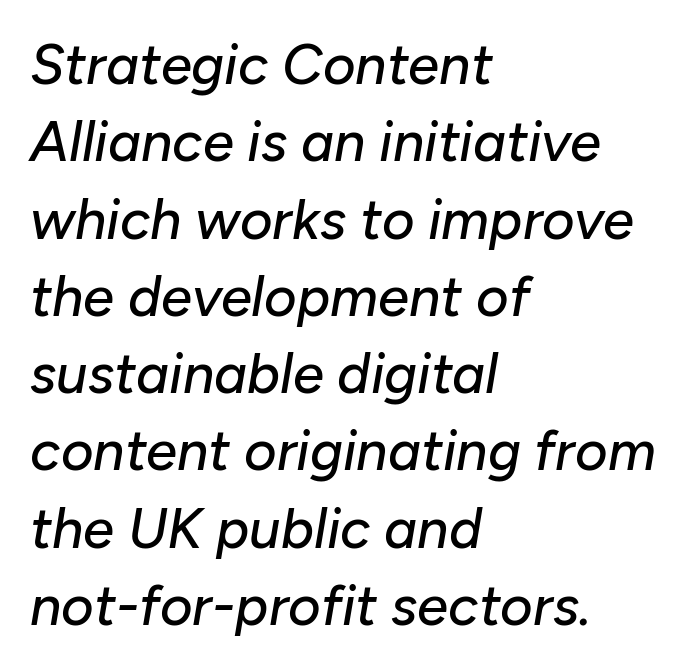
The image shows 56 px text type, italic (leaning right); set left-aligned, normal line spacing (1.38x), normal letter spacing, not underlined; low stroke contrast and a medium x-height.
